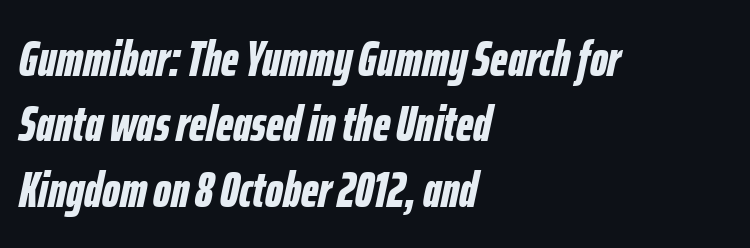
Q: Is the text bold? A: Yes.
Q: Is the text italic (slanted)? A: Yes, it leans right by about 12 degrees.
Q: Is the text underlined? A: No.
Q: How is the paragraph aligned? A: Left-aligned.
Q: Is the spacing between letters normal or unusually wide? A: Normal.
Q: Is the spacing between lines tight, normal or loose? A: Normal.
Q: Width (condensed, normal, or wide)? A: Condensed.
Q: Stroke contrast? A: Low.
Q: x-height? A: Medium.
Q: Monospaced? A: No.
